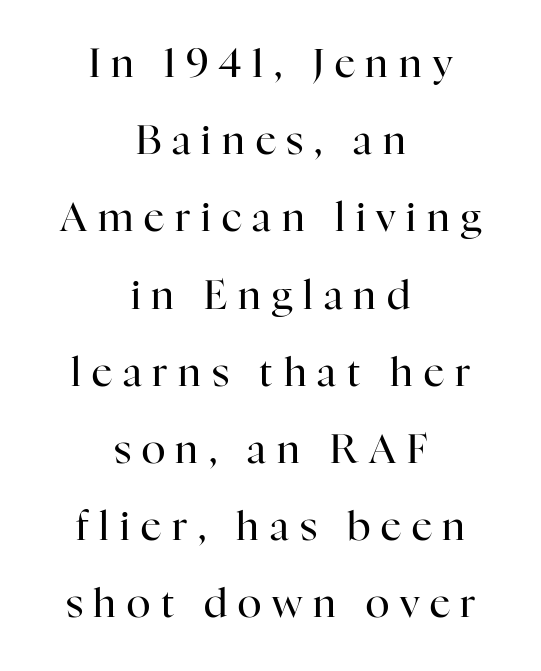
{"serif": "yes", "italic": "no", "bold": "no", "weight": "regular", "width": "normal", "stroke_contrast": "high", "x_height": "medium", "monospaced": "no", "underline": "no", "align": "center", "line_spacing": "loose", "line_spacing_ratio": 1.93, "letter_spacing": "wide", "letter_spacing_em": 0.27, "glyph_px": 40}
